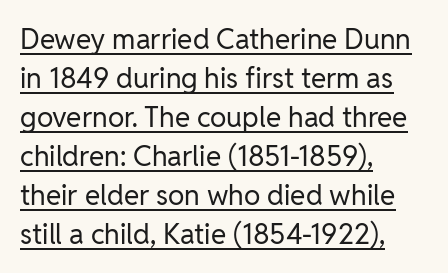
Q: Is the text bold? A: No.
Q: Is the text italic (slanted)? A: No, it is upright.
Q: Is the typeface a serif or a sans-serif typeface? A: Sans-serif.
Q: Is the text underlined? A: Yes.
Q: How is the paragraph aligned? A: Left-aligned.
Q: Is the spacing between letters normal or unusually wide? A: Normal.
Q: Is the spacing between lines tight, normal or loose? A: Normal.
Q: Width (condensed, normal, or wide)? A: Normal.
Q: Stroke contrast? A: Low.
Q: x-height? A: Medium.
Q: Monospaced? A: No.
